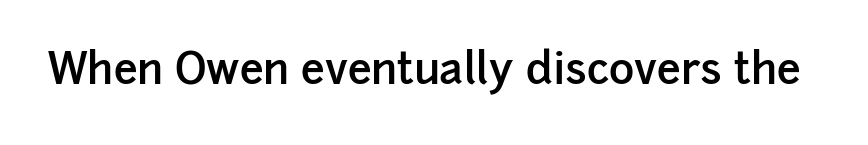
The image shows 43 px semibold sans-serif type, upright; set normal letter spacing, not underlined; low stroke contrast and a medium x-height.
